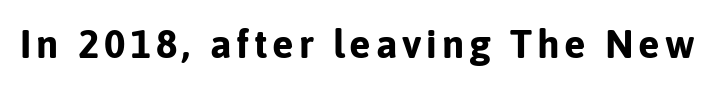
The image shows 40 px bold sans-serif type, upright; set not underlined; low stroke contrast and a medium x-height.
